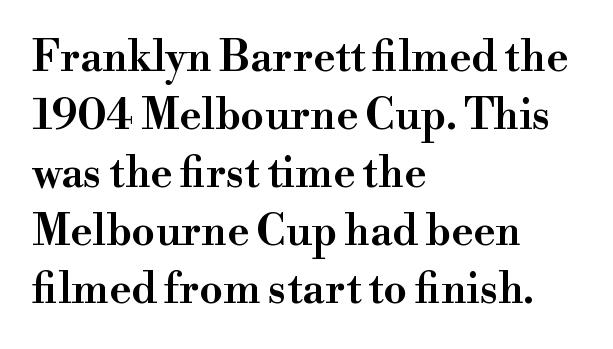
The text was rendered using a seriffed face with decorative stroke endings. Note the varied advance widths — an 'i' is clearly narrower than an 'm'. Anything drawn beneath the words? Only blank space. These lines are set flush left with a ragged right edge.
